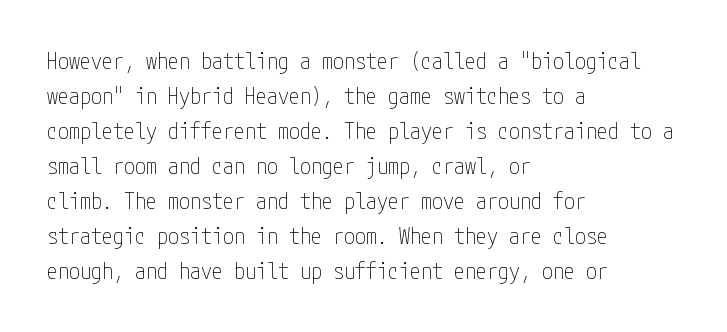
Every stem runs plumb, perpendicular to the baseline. Ink coverage per letter is moderate at most. Does extra space separate the letters? No, they use regular spacing. Line starts are locked; line ends wander. If you measured baseline to baseline, you'd find a middling distance.
